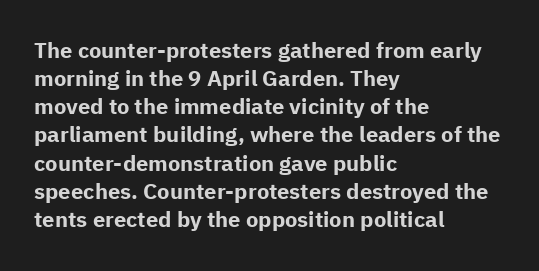
Q: Is the text bold? A: Yes.
Q: Is the text italic (slanted)? A: No, it is upright.
Q: Is the text underlined? A: No.
Q: How is the paragraph aligned? A: Left-aligned.
Q: Is the spacing between letters normal or unusually wide? A: Normal.
Q: Is the spacing between lines tight, normal or loose? A: Normal.
